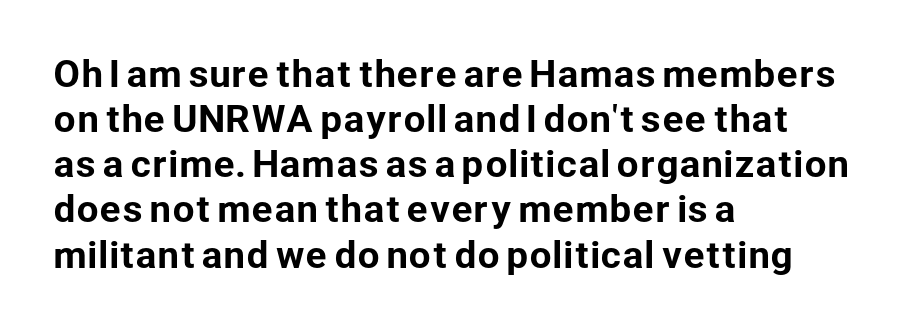
Every character sits straight up, as roman type does. The text block is weighted toward the left margin, trailing off unevenly rightward. The typeface chosen for these lines omits serifs. Underlining? Definitely not there.
